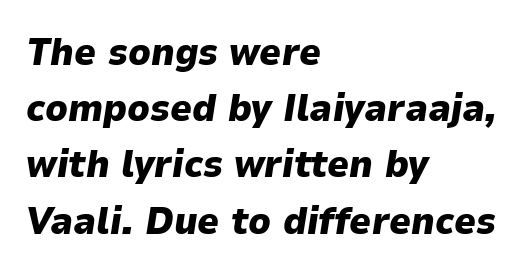
The image shows 38 px heavy type, italic (leaning right); set left-aligned, normal line spacing (1.48x), normal letter spacing, not underlined; low stroke contrast and a medium x-height.
